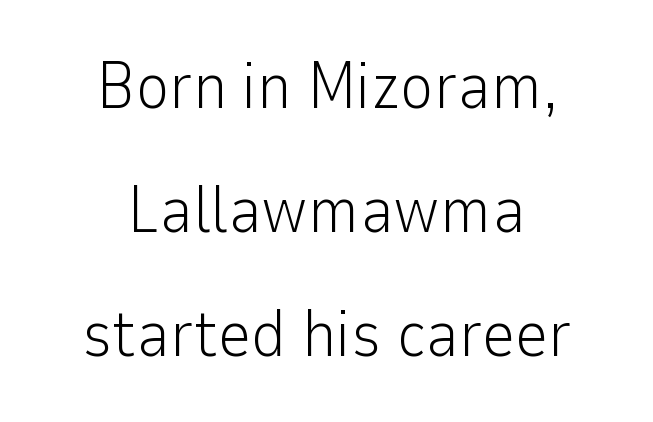
The image shows 65 px light sans-serif type, upright; set centered, loose line spacing (1.91x), normal letter spacing, not underlined; low stroke contrast and a medium x-height.
